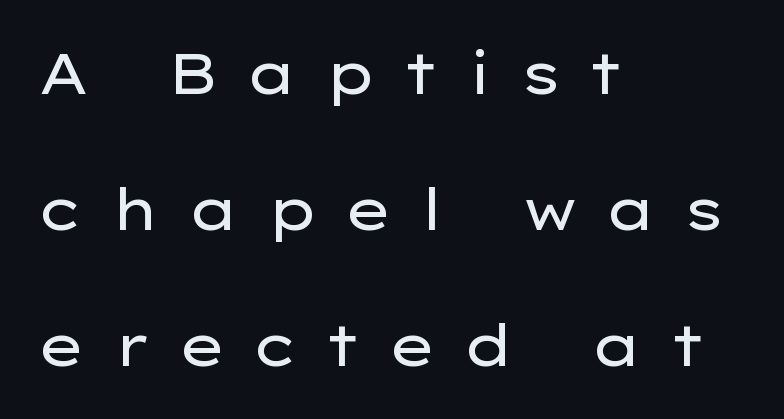
The characters are drawn with everyday or finer stroke widths. Plain, unruled lines of type. Notice how the passage keeps a crisp vertical edge on the left only. Varying glyph widths throughout — classic text-font behaviour. In terms of letterform style, serifs are entirely absent. Short note: letters widely spaced.
